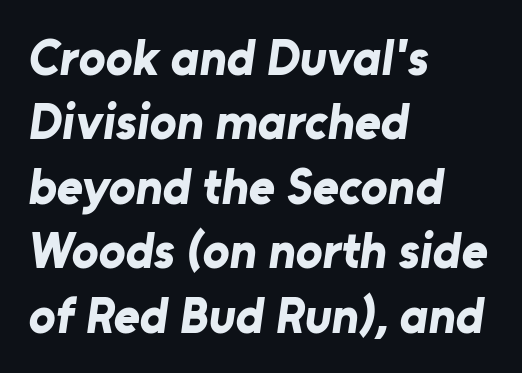
Letterform terminals end flat and unadorned throughout the passage. Typographic density is high because the face is bold. The passage shown is typed in a proportional face where columns would drift. Which margin do the lines hug? The left one — the right edge is uneven. How are the letters spaced? Ordinarily, with no added tracking. Leading: standard.
